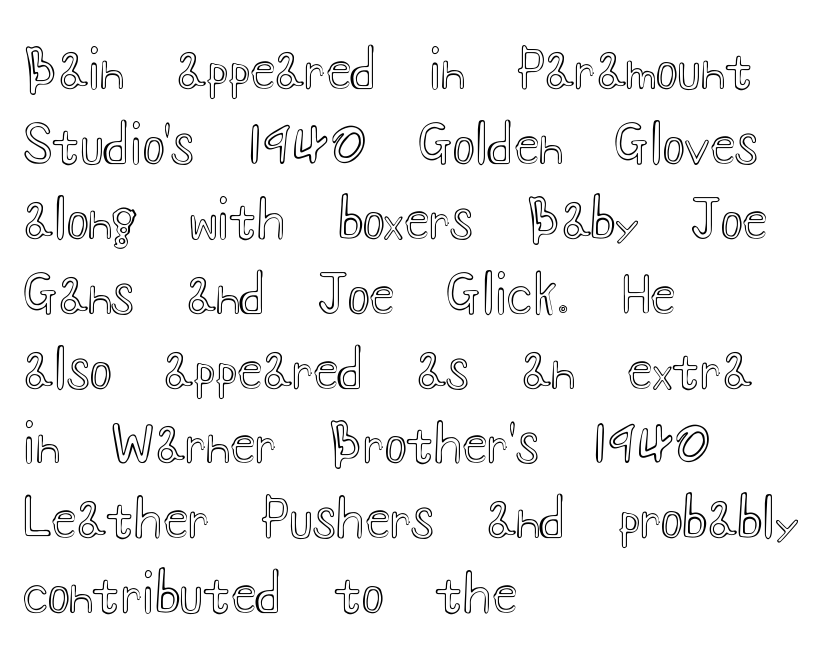
The image shows 52 px wide type, upright; set left-aligned, normal line spacing (1.44x), normal letter spacing, not underlined; a small x-height.
